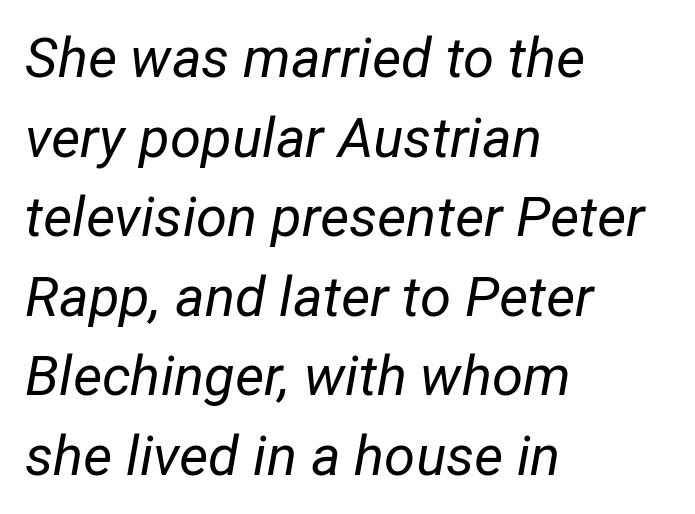
Here the glyphs are tracked normally, forming tight word shapes. Spacing verdict: proportional, widths tailored to each character. Every character sits at an angle, as italics do. Type without underlining. Stroke thickness stays within the range of a standard reading face or lighter. Horizontal alignment here is leftward, the default for most running prose.
